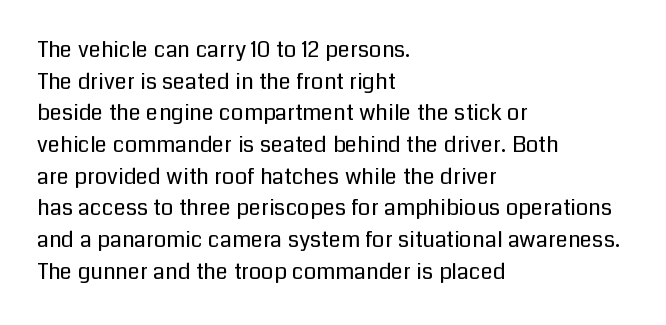
{"italic": "no", "bold": "no", "underline": "no", "align": "left", "line_spacing": "normal", "line_spacing_ratio": 1.44, "letter_spacing": "normal", "letter_spacing_em": 0.0, "glyph_px": 22}
